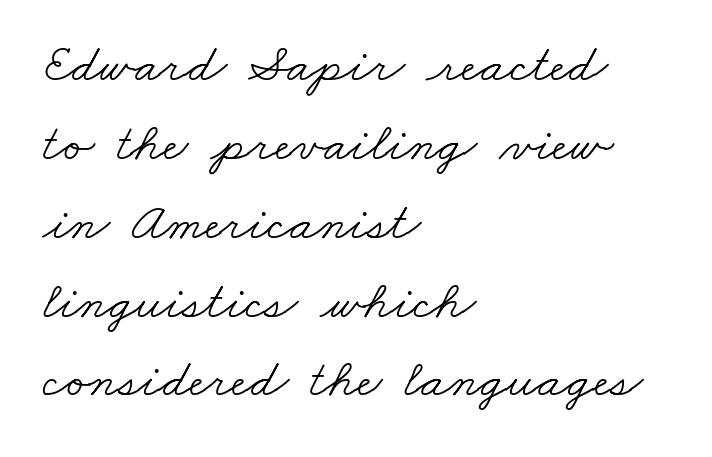
The image shows 54 px light, wide serif type; set left-aligned, normal line spacing (1.46x), normal letter spacing, not underlined; low stroke contrast and a small x-height.
